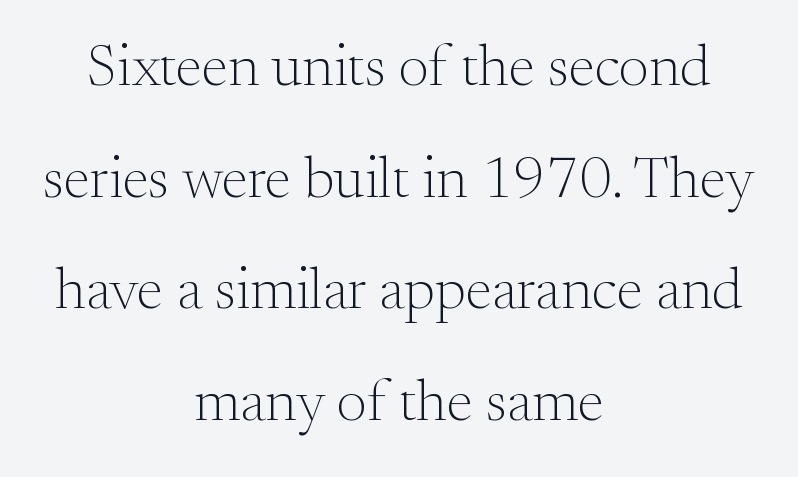
{"serif": "yes", "italic": "no", "bold": "no", "weight": "light", "width": "normal", "stroke_contrast": "medium", "x_height": "small", "monospaced": "no", "underline": "no", "align": "center", "line_spacing_ratio": 1.89, "letter_spacing": "normal", "letter_spacing_em": 0.0, "glyph_px": 59}
